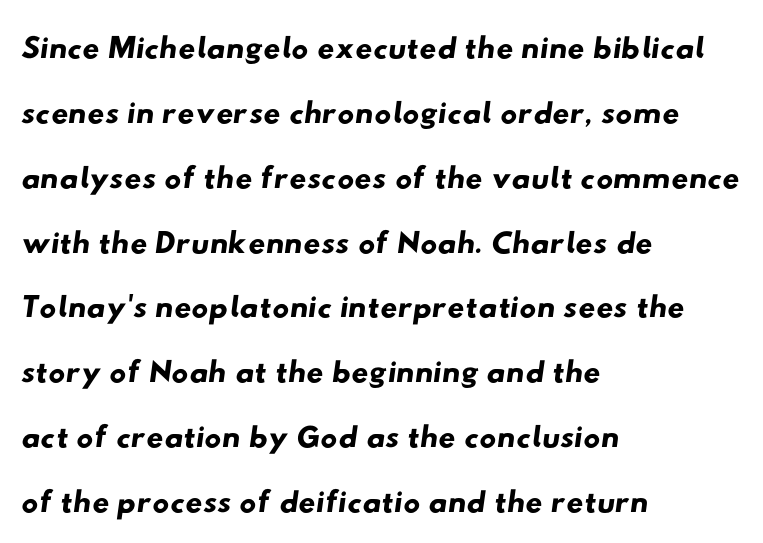
The image shows 47 px wide sans-serif type; set left-aligned, normal line spacing (1.38x), normal letter spacing, not underlined; low stroke contrast and a small x-height.
